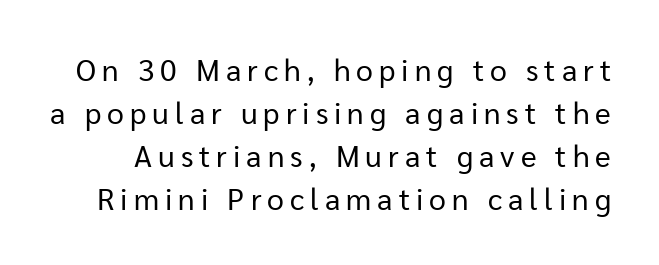
Q: Is the text bold? A: No.
Q: Is the text italic (slanted)? A: No, it is upright.
Q: Is the typeface a serif or a sans-serif typeface? A: Sans-serif.
Q: Is the text underlined? A: No.
Q: Is the spacing between letters normal or unusually wide? A: Unusually wide.
Q: Is the spacing between lines tight, normal or loose? A: Normal.
Q: Width (condensed, normal, or wide)? A: Normal.
Q: Stroke contrast? A: Low.
Q: x-height? A: Medium.
Q: Monospaced? A: No.
